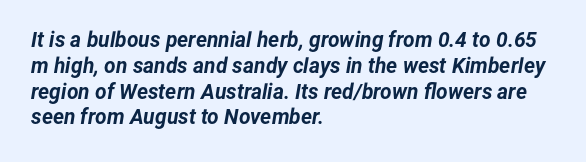
Notice how the stems are inclined rather than vertical — that's the hallmark of italics. As a designer I'd log this as weight 700, bold. Students, note that the glyphs here touch the page at normal intervals. The compositor pushed each line to the left boundary.
